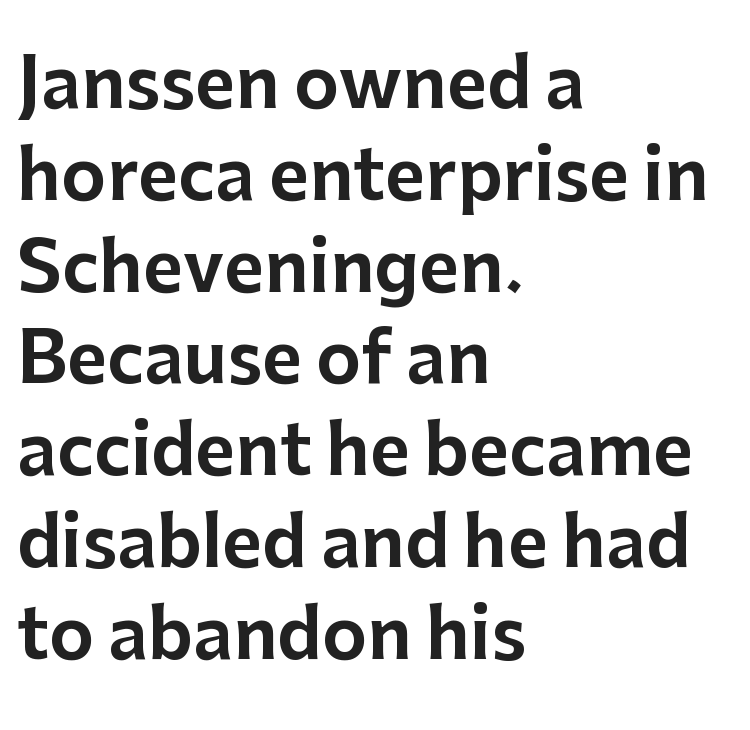
{"serif": "no", "italic": "no", "width": "normal", "stroke_contrast": "low", "x_height": "medium", "monospaced": "no", "underline": "no", "align": "left", "line_spacing": "normal", "line_spacing_ratio": 1.33, "letter_spacing": "normal", "letter_spacing_em": 0.0, "glyph_px": 69}
